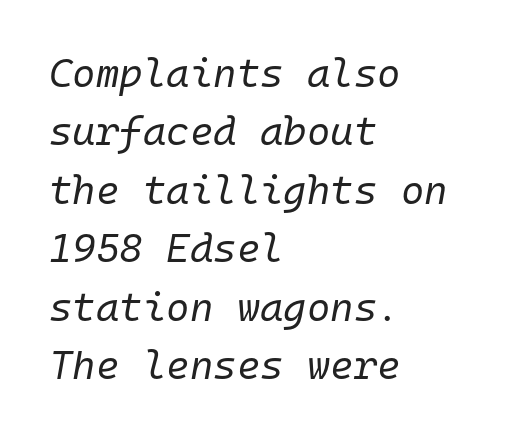
Q: Is the text bold? A: No.
Q: Is the text italic (slanted)? A: Yes, it leans right by about 10 degrees.
Q: Is the text underlined? A: No.
Q: How is the paragraph aligned? A: Left-aligned.
Q: Is the spacing between letters normal or unusually wide? A: Normal.
Q: Is the spacing between lines tight, normal or loose? A: Normal.
Q: Width (condensed, normal, or wide)? A: Normal.
Q: Stroke contrast? A: Low.
Q: x-height? A: Medium.
Q: Monospaced? A: Yes.
